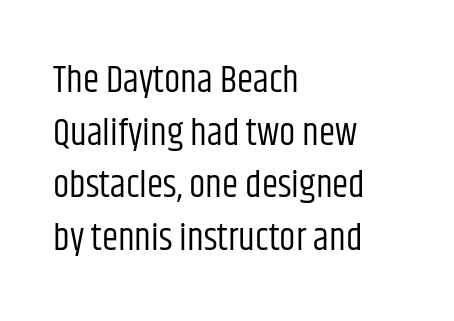
Q: Is the text bold? A: No.
Q: Is the text italic (slanted)? A: No, it is upright.
Q: Is the typeface a serif or a sans-serif typeface? A: Sans-serif.
Q: Is the text underlined? A: No.
Q: How is the paragraph aligned? A: Left-aligned.
Q: Is the spacing between letters normal or unusually wide? A: Normal.
Q: Is the spacing between lines tight, normal or loose? A: Normal.
Q: Width (condensed, normal, or wide)? A: Condensed.
Q: Stroke contrast? A: Low.
Q: x-height? A: Large.
Q: Monospaced? A: No.
